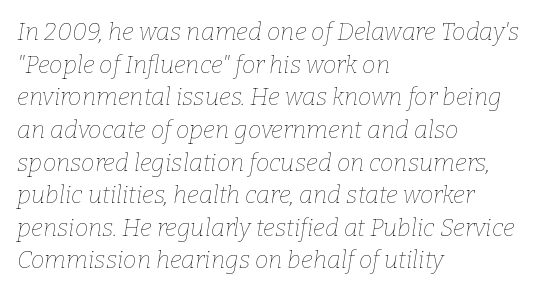
{"italic": "yes", "lean": "right", "slant_degrees": 9, "bold": "no", "underline": "no", "align": "left", "line_spacing": "normal", "line_spacing_ratio": 1.36, "letter_spacing": "normal", "letter_spacing_em": 0.0, "glyph_px": 24}
